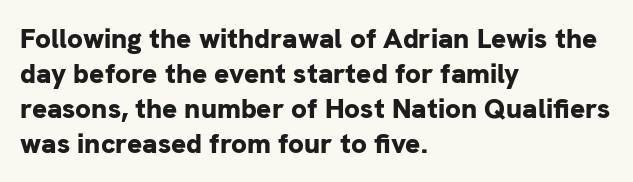
The image shows 28 px bold sans-serif type, upright; set left-aligned, normal line spacing (1.25x), normal letter spacing, not underlined; low stroke contrast and a medium x-height.
